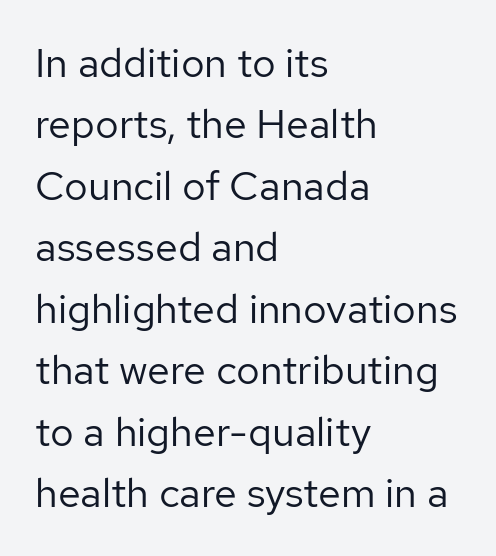
Q: Is the text bold? A: No.
Q: Is the text italic (slanted)? A: No, it is upright.
Q: Is the typeface a serif or a sans-serif typeface? A: Sans-serif.
Q: Is the text underlined? A: No.
Q: How is the paragraph aligned? A: Left-aligned.
Q: Is the spacing between letters normal or unusually wide? A: Normal.
Q: Is the spacing between lines tight, normal or loose? A: Normal.
Q: Width (condensed, normal, or wide)? A: Normal.
Q: Stroke contrast? A: Low.
Q: x-height? A: Medium.
Q: Monospaced? A: No.
